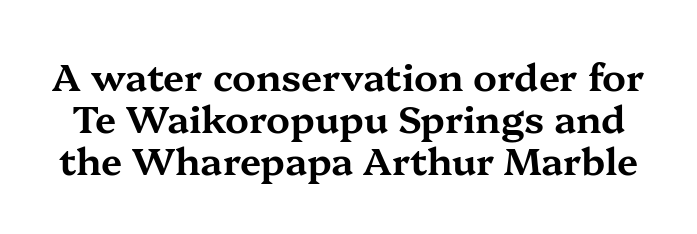
Q: Is the text italic (slanted)? A: No, it is upright.
Q: Is the typeface a serif or a sans-serif typeface? A: Serif.
Q: Is the text underlined? A: No.
Q: Is the spacing between letters normal or unusually wide? A: Normal.
Q: Is the spacing between lines tight, normal or loose? A: Tight.
Q: Width (condensed, normal, or wide)? A: Wide.
Q: Stroke contrast? A: Medium.
Q: x-height? A: Medium.
Q: Monospaced? A: No.
